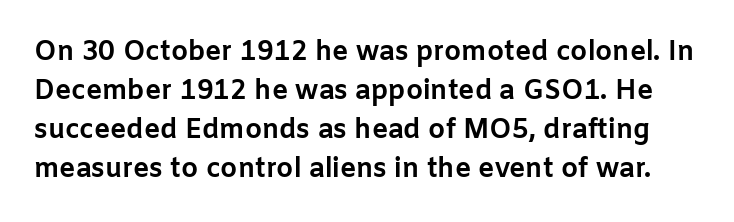
The image shows 27 px bold type, upright; set normal line spacing (1.44x), normal letter spacing, not underlined.
